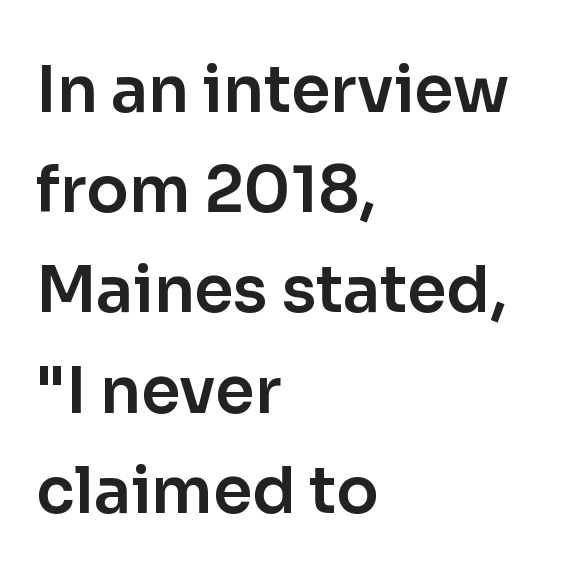
{"serif": "no", "italic": "no", "width": "normal", "stroke_contrast": "low", "x_height": "medium", "monospaced": "no", "underline": "no", "align": "left", "line_spacing": "normal", "line_spacing_ratio": 1.59, "letter_spacing": "normal", "letter_spacing_em": 0.0, "glyph_px": 63}
